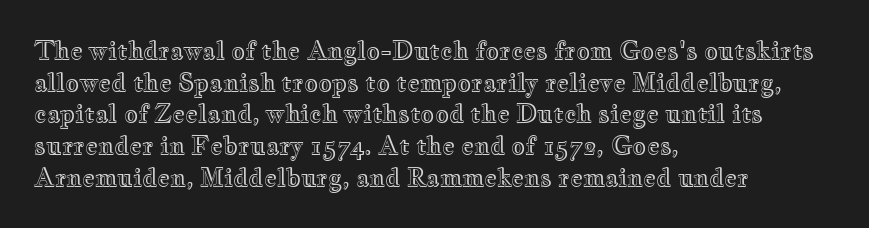
{"italic": "no", "underline": "no", "align": "left", "line_spacing": "normal", "line_spacing_ratio": 1.32, "letter_spacing": "normal", "letter_spacing_em": 0.0, "glyph_px": 24}
